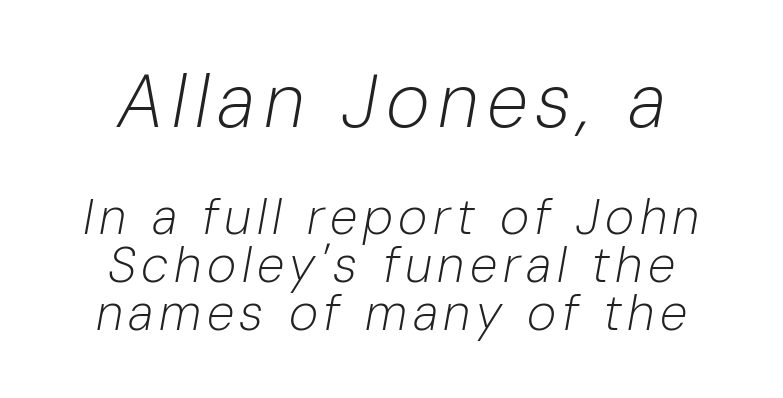
The image shows 75 px light type, italic (leaning right); set centered, tight line spacing (0.96x), not underlined; the first (top) block is 1.5x larger; low stroke contrast and a medium x-height.
